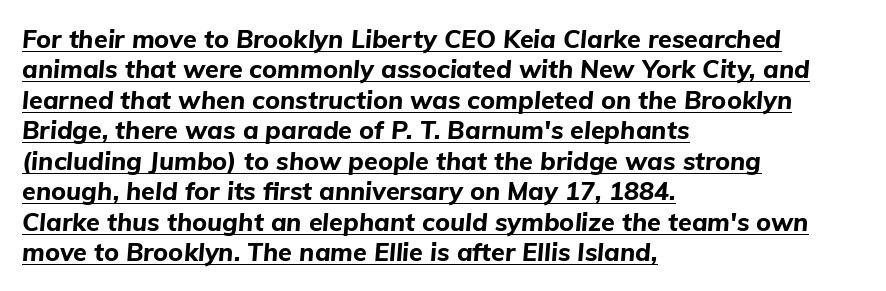
Q: Is the text bold? A: Yes.
Q: Is the text italic (slanted)? A: Yes, it leans right by about 5 degrees.
Q: Is the text underlined? A: Yes.
Q: How is the paragraph aligned? A: Left-aligned.
Q: Is the spacing between letters normal or unusually wide? A: Normal.
